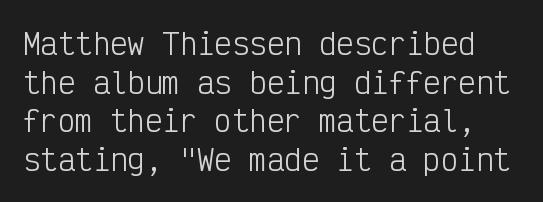
{"serif": "no", "italic": "no", "bold": "no", "weight": "light", "width": "condensed", "stroke_contrast": "low", "x_height": "medium", "monospaced": "yes", "underline": "no", "line_spacing": "normal", "line_spacing_ratio": 1.33, "letter_spacing": "normal", "letter_spacing_em": 0.0, "glyph_px": 29}
